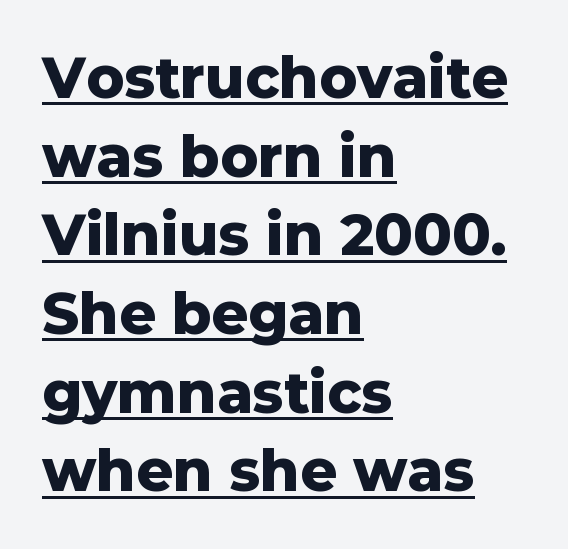
The image shows 57 px heavy sans-serif type, upright; set left-aligned, normal line spacing (1.38x), normal letter spacing, underlined; low stroke contrast and a medium x-height.
